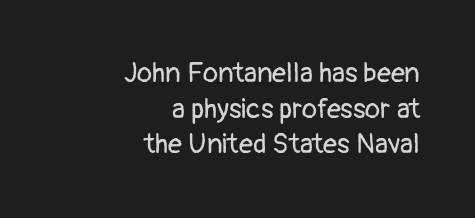
Here the glyphs are tracked normally, forming tight word shapes. The gap between lines stays unmarked. These lines sit exactly where default settings would place them. The rendering shows plain stroke endings on the letterforms — a sans-serif design. Casual observation: everything's shoved over to the right.
